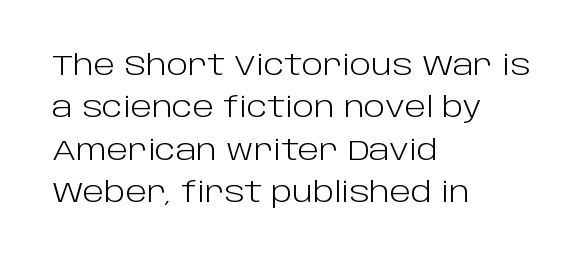
Q: Is the text bold? A: No.
Q: Is the text italic (slanted)? A: No, it is upright.
Q: Is the typeface a serif or a sans-serif typeface? A: Sans-serif.
Q: Is the text underlined? A: No.
Q: How is the paragraph aligned? A: Left-aligned.
Q: Is the spacing between letters normal or unusually wide? A: Normal.
Q: Is the spacing between lines tight, normal or loose? A: Normal.
Q: Width (condensed, normal, or wide)? A: Normal.
Q: Stroke contrast? A: Low.
Q: x-height? A: Large.
Q: Monospaced? A: No.
